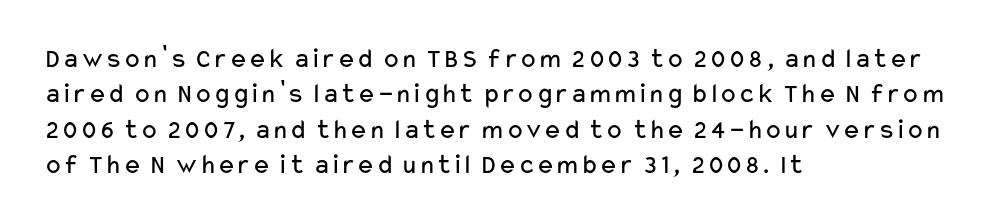
The image shows 28 px regular-weight, wide sans-serif type, upright; set left-aligned, normal line spacing (1.26x), normal letter spacing, not underlined; low stroke contrast and a medium x-height.
